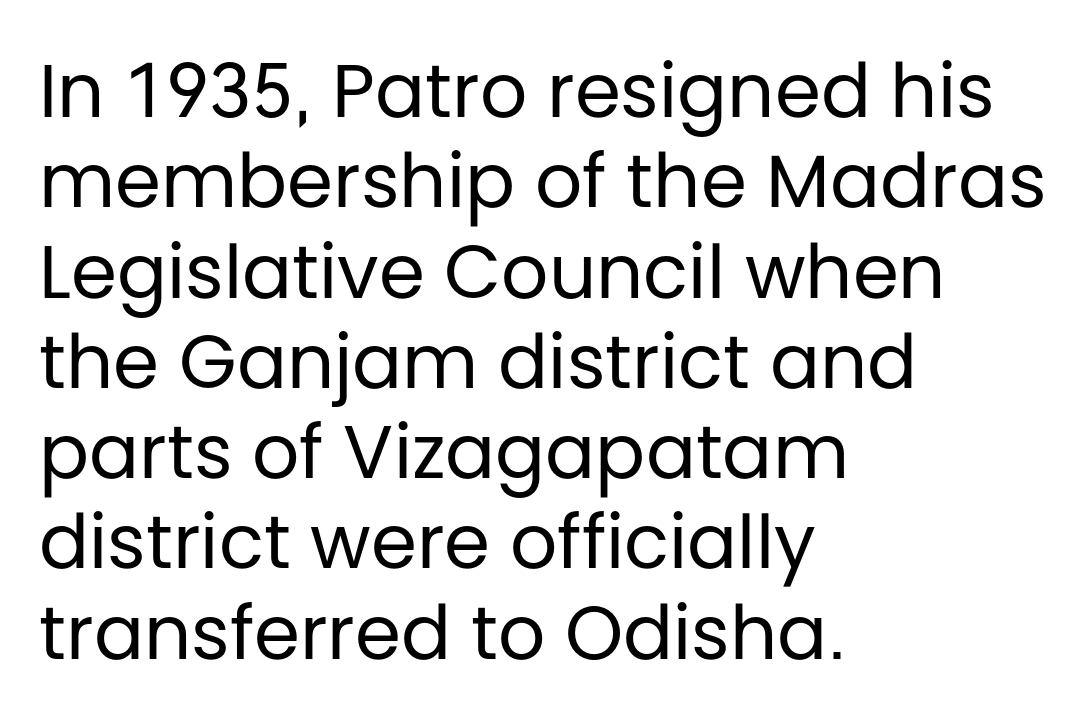
{"serif": "no", "italic": "no", "bold": "no", "weight": "regular", "width": "normal", "stroke_contrast": "low", "x_height": "large", "monospaced": "no", "underline": "no", "align": "left", "line_spacing_ratio": 1.22, "letter_spacing": "normal", "letter_spacing_em": 0.0, "glyph_px": 74}
